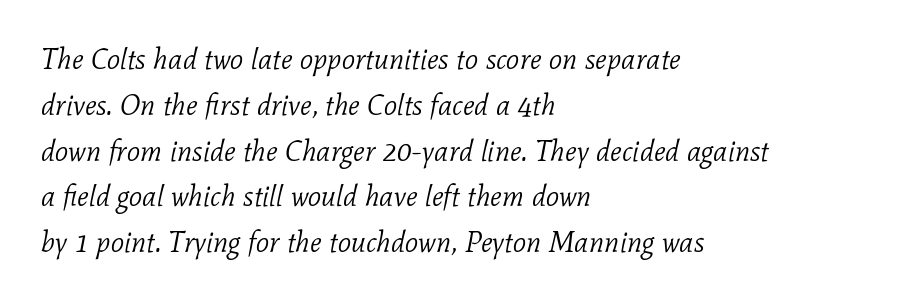
Q: Is the text bold? A: No.
Q: Is the text italic (slanted)? A: Yes, it leans right by about 11 degrees.
Q: Is the typeface a serif or a sans-serif typeface? A: Serif.
Q: Is the text underlined? A: No.
Q: How is the paragraph aligned? A: Left-aligned.
Q: Is the spacing between letters normal or unusually wide? A: Normal.
Q: Is the spacing between lines tight, normal or loose? A: Normal.
Q: Width (condensed, normal, or wide)? A: Normal.
Q: Stroke contrast? A: Low.
Q: x-height? A: Medium.
Q: Monospaced? A: No.
